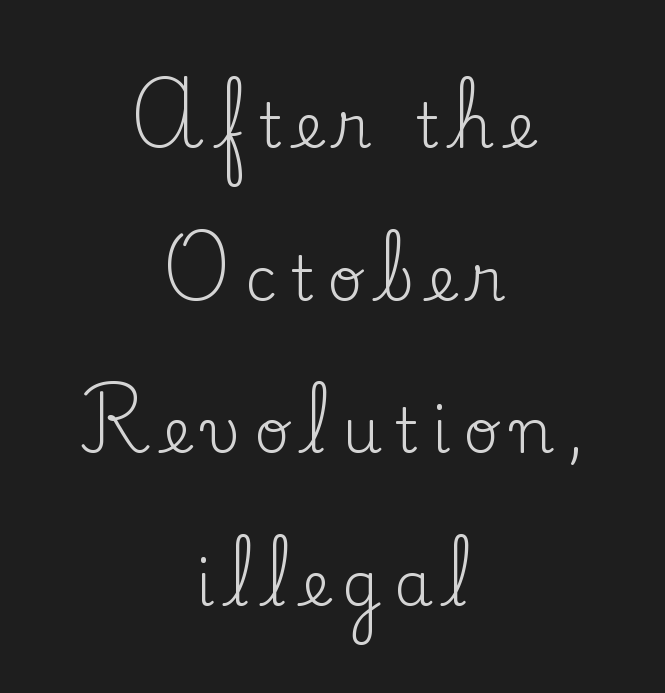
Q: Is the text bold? A: No.
Q: Is the text italic (slanted)? A: No, it is upright.
Q: Is the text underlined? A: No.
Q: How is the paragraph aligned? A: Centered.
Q: Is the spacing between letters normal or unusually wide? A: Unusually wide.
Q: Is the spacing between lines tight, normal or loose? A: Loose.
Q: Width (condensed, normal, or wide)? A: Normal.
Q: Stroke contrast? A: Low.
Q: x-height? A: Small.
Q: Monospaced? A: No.
